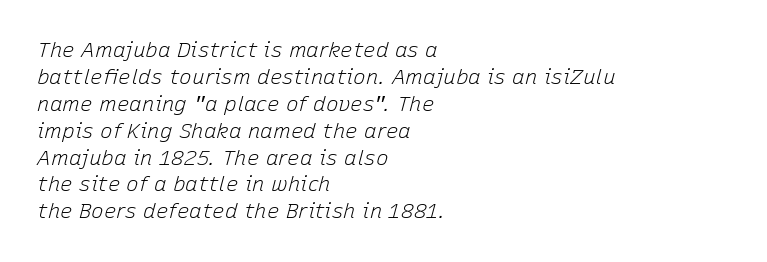
Q: Is the text bold? A: No.
Q: Is the text italic (slanted)? A: Yes, it leans right by about 15 degrees.
Q: Is the text underlined? A: No.
Q: How is the paragraph aligned? A: Left-aligned.
Q: Is the spacing between letters normal or unusually wide? A: Normal.
Q: Is the spacing between lines tight, normal or loose? A: Normal.
